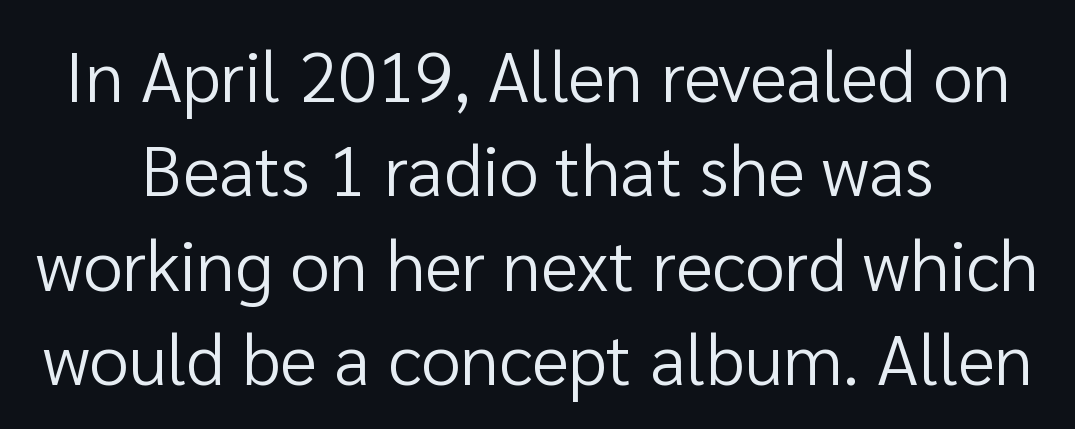
Q: Is the text bold? A: No.
Q: Is the text italic (slanted)? A: No, it is upright.
Q: Is the typeface a serif or a sans-serif typeface? A: Sans-serif.
Q: Is the text underlined? A: No.
Q: How is the paragraph aligned? A: Centered.
Q: Is the spacing between letters normal or unusually wide? A: Normal.
Q: Is the spacing between lines tight, normal or loose? A: Normal.
Q: Width (condensed, normal, or wide)? A: Normal.
Q: Stroke contrast? A: Low.
Q: x-height? A: Medium.
Q: Monospaced? A: No.
